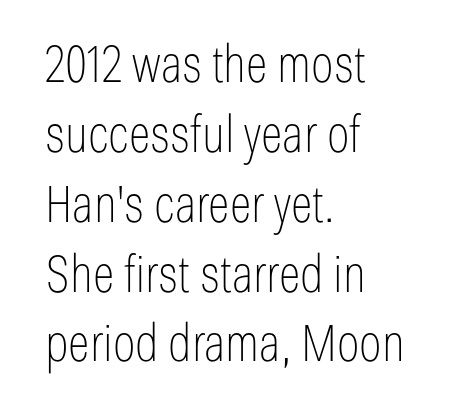
The image shows 51 px thin, condensed sans-serif type, upright; set left-aligned, normal line spacing (1.37x), normal letter spacing, not underlined; low stroke contrast and a medium x-height.
